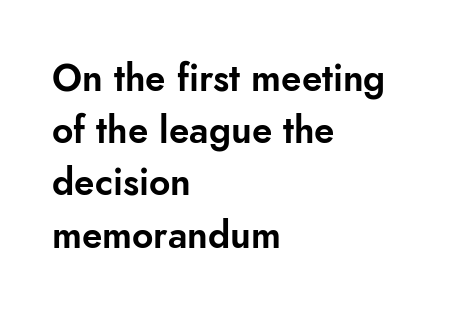
{"serif": "no", "italic": "no", "width": "normal", "stroke_contrast": "low", "x_height": "small", "monospaced": "no", "underline": "no", "align": "left", "line_spacing": "normal", "line_spacing_ratio": 1.41, "letter_spacing": "normal", "letter_spacing_em": 0.0, "glyph_px": 37}
